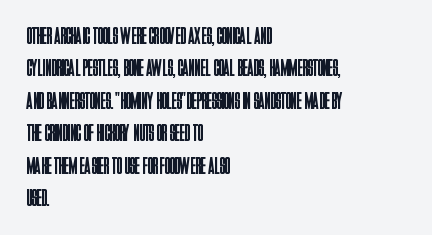
{"italic": "no", "bold": "no", "underline": "no", "align": "left", "line_spacing": "normal", "line_spacing_ratio": 1.35, "letter_spacing": "normal", "letter_spacing_em": 0.0, "glyph_px": 24}
